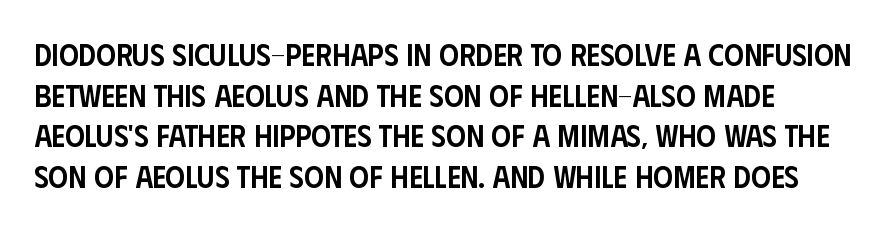
The image shows 31 px semibold, condensed sans-serif type, upright; set left-aligned, normal line spacing (1.31x), normal letter spacing, not underlined; low stroke contrast and a large x-height.
